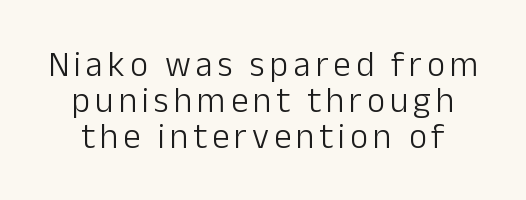
Q: Is the text bold? A: No.
Q: Is the text italic (slanted)? A: No, it is upright.
Q: Is the typeface a serif or a sans-serif typeface? A: Sans-serif.
Q: Is the text underlined? A: No.
Q: Is the spacing between lines tight, normal or loose? A: Tight.
Q: Width (condensed, normal, or wide)? A: Normal.
Q: Stroke contrast? A: Low.
Q: x-height? A: Medium.
Q: Monospaced? A: No.
